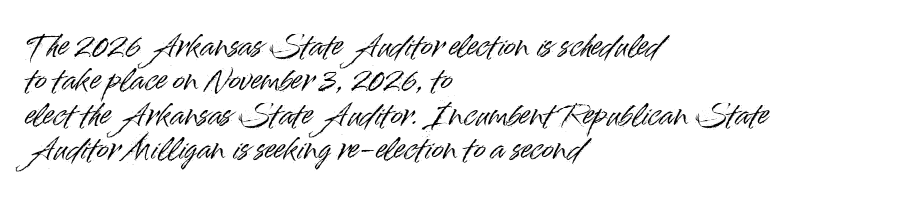
{"serif": "no", "width": "normal", "stroke_contrast": "high", "x_height": "small", "monospaced": "no", "underline": "no", "align": "left", "line_spacing_ratio": 1.23, "letter_spacing": "normal", "letter_spacing_em": 0.0, "glyph_px": 28}
